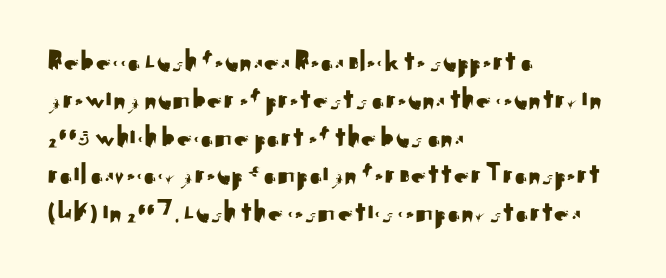
The image shows 31 px sans-serif type, upright; set left-aligned, line spacing 1.22x, normal letter spacing, not underlined; medium stroke contrast and a small x-height.
